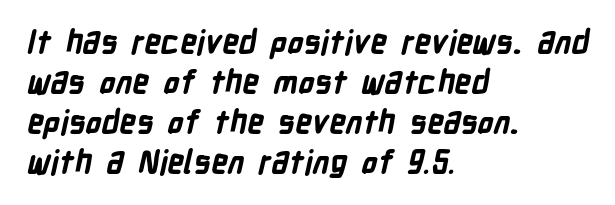
{"serif": "no", "bold": "yes", "weight": "bold", "width": "condensed", "stroke_contrast": "low", "x_height": "medium", "monospaced": "no", "underline": "no", "align": "left", "line_spacing": "normal", "line_spacing_ratio": 1.25, "letter_spacing": "normal", "letter_spacing_em": 0.0, "glyph_px": 32}
